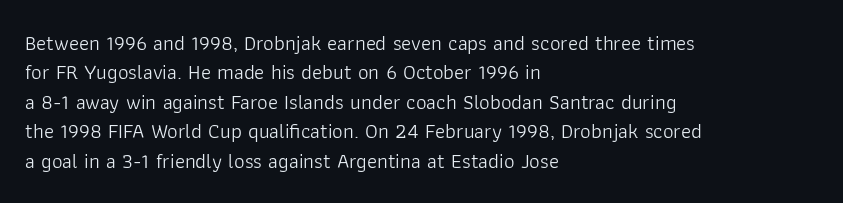
A clean baseline with only descenders dipping below it. If you drew a line through each stem, it would be perfectly vertical. Honestly, the row spacing looks completely unremarkable. Is this a heavy cut? Hardly; it is regular or lighter.
